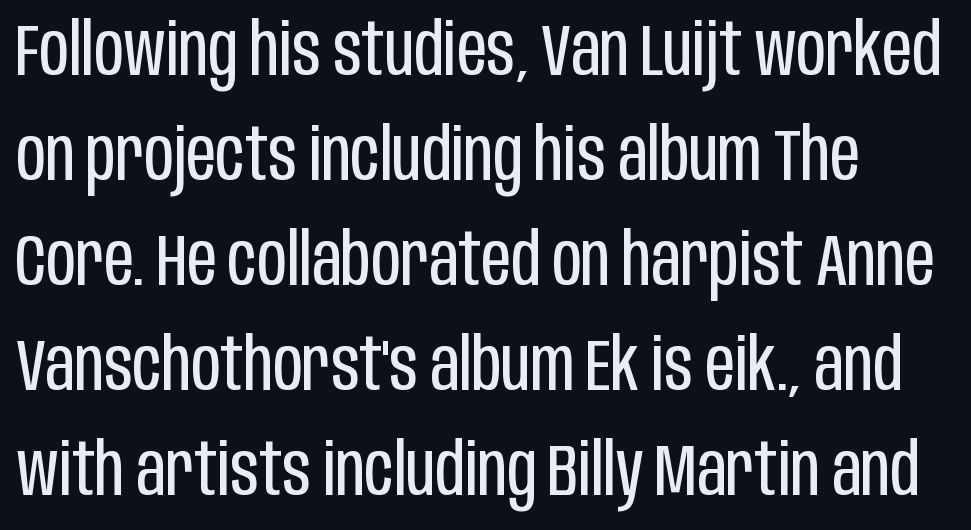
Q: Is the text bold? A: No.
Q: Is the text italic (slanted)? A: No, it is upright.
Q: Is the typeface a serif or a sans-serif typeface? A: Sans-serif.
Q: Is the text underlined? A: No.
Q: How is the paragraph aligned? A: Left-aligned.
Q: Is the spacing between letters normal or unusually wide? A: Normal.
Q: Is the spacing between lines tight, normal or loose? A: Normal.
Q: Width (condensed, normal, or wide)? A: Condensed.
Q: Stroke contrast? A: Low.
Q: x-height? A: Large.
Q: Monospaced? A: No.
